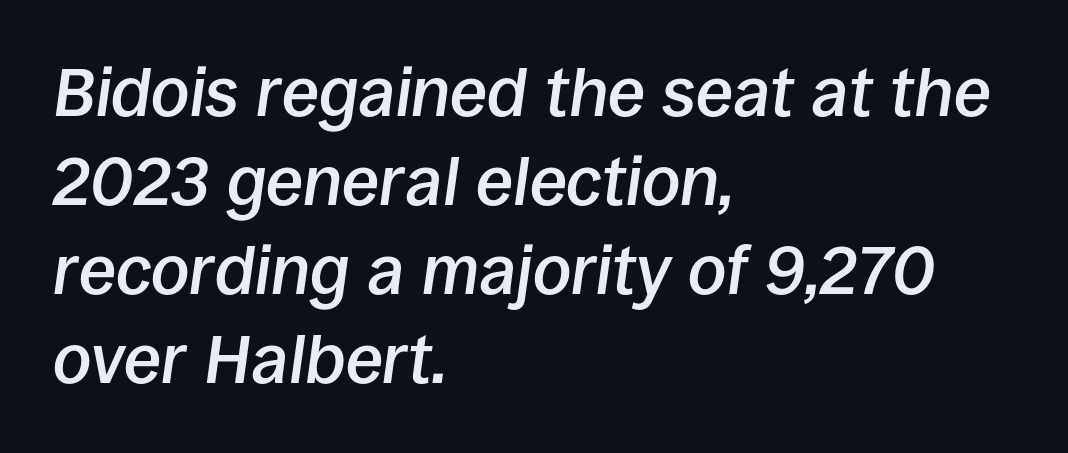
Q: Is the text bold? A: Semi-bold.
Q: Is the text italic (slanted)? A: Yes, it leans right by about 8 degrees.
Q: Is the text underlined? A: No.
Q: How is the paragraph aligned? A: Left-aligned.
Q: Is the spacing between letters normal or unusually wide? A: Normal.
Q: Is the spacing between lines tight, normal or loose? A: Normal.
Q: Width (condensed, normal, or wide)? A: Normal.
Q: Stroke contrast? A: Low.
Q: x-height? A: Large.
Q: Monospaced? A: No.
